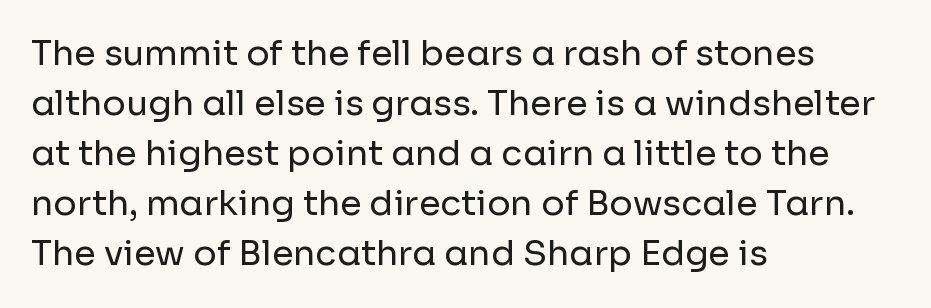
The image shows 35 px regular-weight sans-serif type, upright; set left-aligned, normal line spacing (1.43x), normal letter spacing, not underlined; low stroke contrast and a medium x-height.
